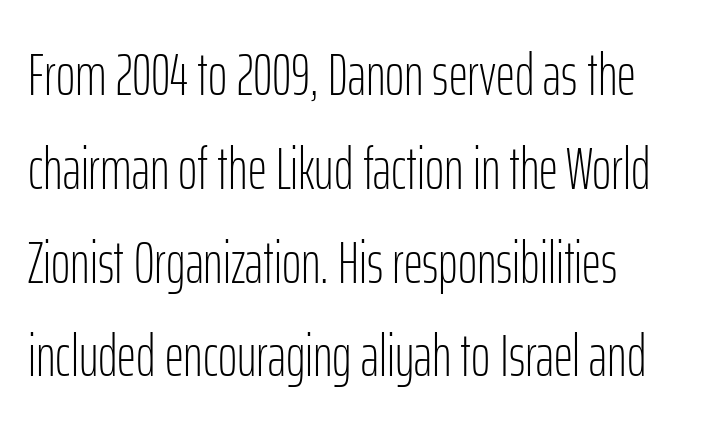
The image shows 59 px light, condensed sans-serif type, upright; set left-aligned, normal line spacing (1.59x), normal letter spacing, not underlined; low stroke contrast and a medium x-height.
